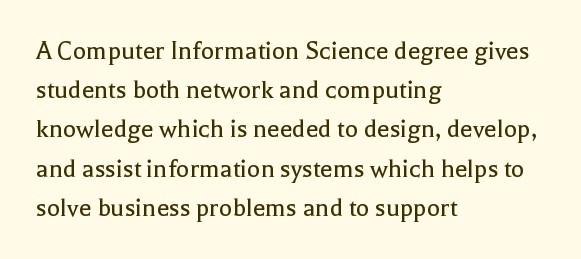
The image shows 28 px regular-weight serif type, upright; set left-aligned, normal line spacing (1.4x), normal letter spacing, not underlined; a medium x-height.
